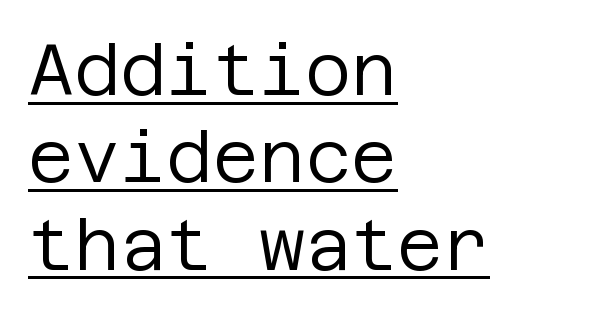
{"serif": "no", "italic": "no", "bold": "no", "weight": "regular", "width": "normal", "stroke_contrast": "low", "x_height": "large", "underline": "yes", "align": "left", "line_spacing_ratio": 1.23, "letter_spacing": "normal", "letter_spacing_em": 0.0, "glyph_px": 71}
